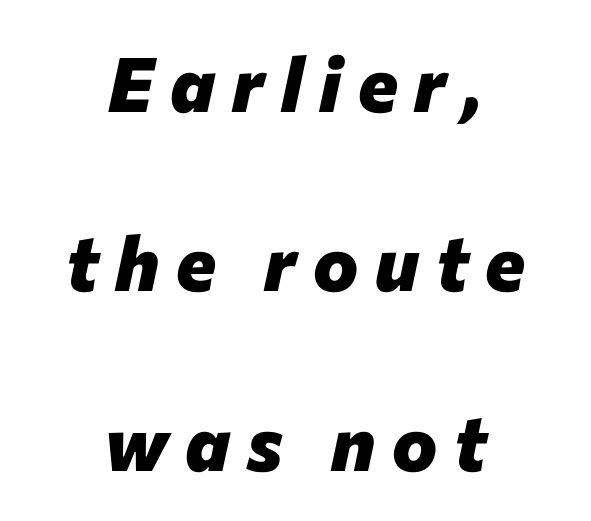
The image shows 76 px heavy type, italic (leaning right); set centered, loose line spacing (2.36x), unusually wide letter spacing (+0.22 em), not underlined; low stroke contrast and a medium x-height.
